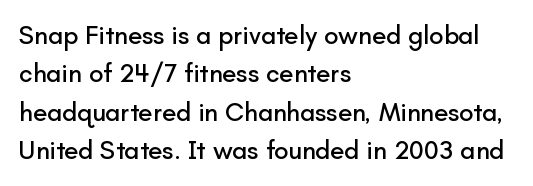
{"italic": "no", "underline": "no", "align": "left", "line_spacing": "normal", "line_spacing_ratio": 1.48, "letter_spacing": "normal", "letter_spacing_em": 0.0, "glyph_px": 26}
